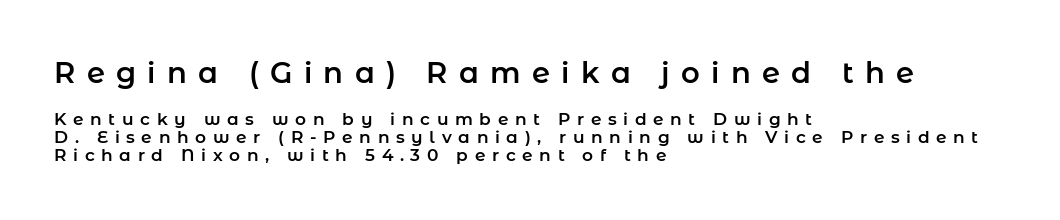
{"serif": "no", "italic": "no", "width": "normal", "stroke_contrast": "low", "x_height": "medium", "monospaced": "no", "underline": "no", "align": "left", "line_spacing": "tight", "line_spacing_ratio": 1.06, "letter_spacing": "wide", "letter_spacing_em": 0.39, "larger_block": "first", "size_ratio": 1.71, "glyph_px": 29}
